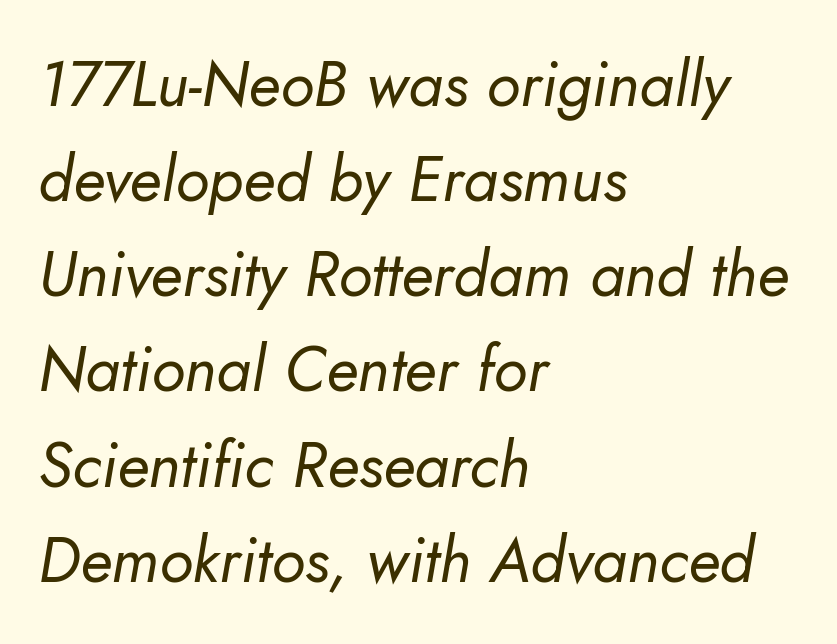
Q: Is the text bold? A: No.
Q: Is the text italic (slanted)? A: Yes, it leans right by about 5 degrees.
Q: Is the text underlined? A: No.
Q: How is the paragraph aligned? A: Left-aligned.
Q: Is the spacing between letters normal or unusually wide? A: Normal.
Q: Is the spacing between lines tight, normal or loose? A: Normal.
Q: Width (condensed, normal, or wide)? A: Normal.
Q: Stroke contrast? A: Low.
Q: x-height? A: Small.
Q: Monospaced? A: No.
